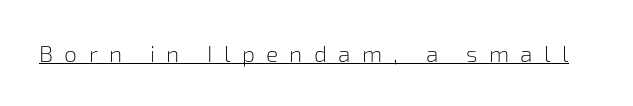
Q: Is the text bold? A: No.
Q: Is the text italic (slanted)? A: No, it is upright.
Q: Is the text underlined? A: Yes.
Q: Is the spacing between letters normal or unusually wide? A: Unusually wide.
